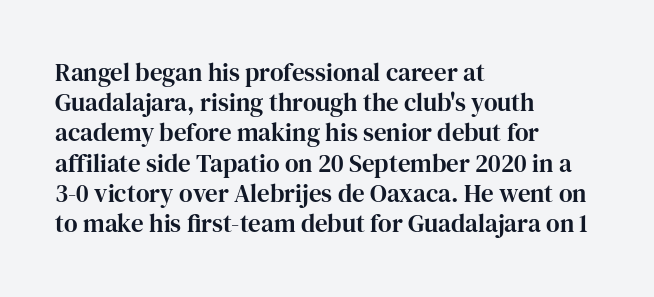
Q: Is the text italic (slanted)? A: No, it is upright.
Q: Is the text underlined? A: No.
Q: How is the paragraph aligned? A: Left-aligned.
Q: Is the spacing between letters normal or unusually wide? A: Normal.
